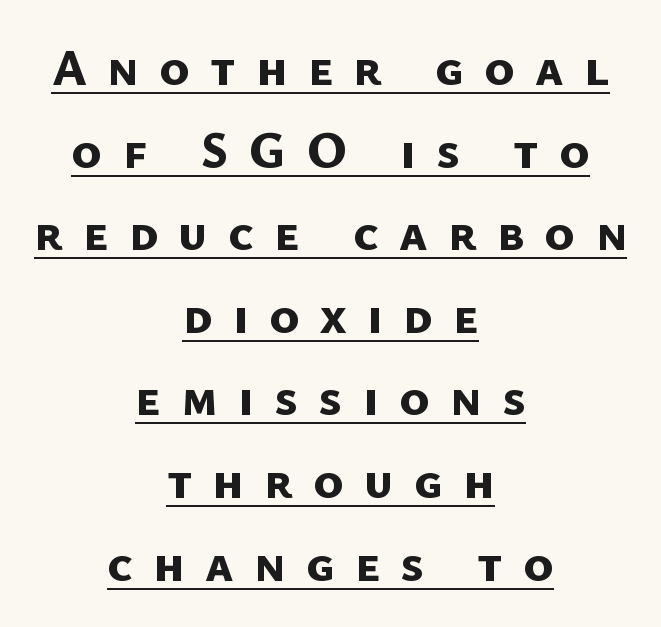
Q: Is the text bold? A: Yes.
Q: Is the typeface a serif or a sans-serif typeface? A: Sans-serif.
Q: Is the text underlined? A: Yes.
Q: How is the paragraph aligned? A: Centered.
Q: Is the spacing between letters normal or unusually wide? A: Unusually wide.
Q: Is the spacing between lines tight, normal or loose? A: Normal.
Q: Width (condensed, normal, or wide)? A: Normal.
Q: Stroke contrast? A: Low.
Q: x-height? A: Medium.
Q: Monospaced? A: No.
